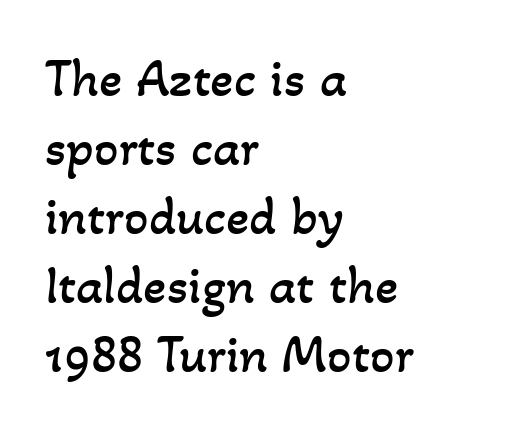
{"bold": "no", "weight": "regular", "width": "normal", "stroke_contrast": "low", "x_height": "small", "monospaced": "no", "underline": "no", "align": "left", "line_spacing": "normal", "line_spacing_ratio": 1.28, "letter_spacing": "normal", "letter_spacing_em": 0.0, "glyph_px": 54}
